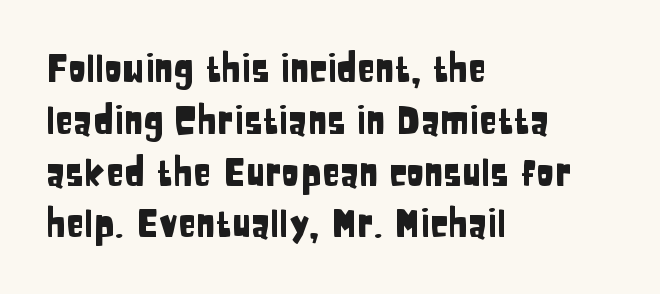
{"serif": "no", "italic": "no", "width": "condensed", "stroke_contrast": "low", "x_height": "large", "monospaced": "no", "underline": "no", "align": "left", "line_spacing": "normal", "line_spacing_ratio": 1.4, "letter_spacing": "normal", "letter_spacing_em": 0.0, "glyph_px": 37}
